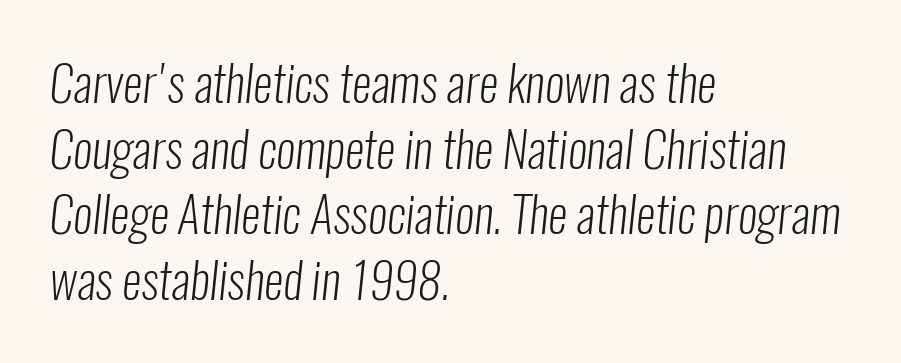
{"serif": "no", "bold": "no", "weight": "light", "width": "condensed", "stroke_contrast": "low", "x_height": "medium", "monospaced": "no", "underline": "no", "align": "left", "line_spacing": "normal", "line_spacing_ratio": 1.34, "letter_spacing": "normal", "letter_spacing_em": 0.0, "glyph_px": 49}
